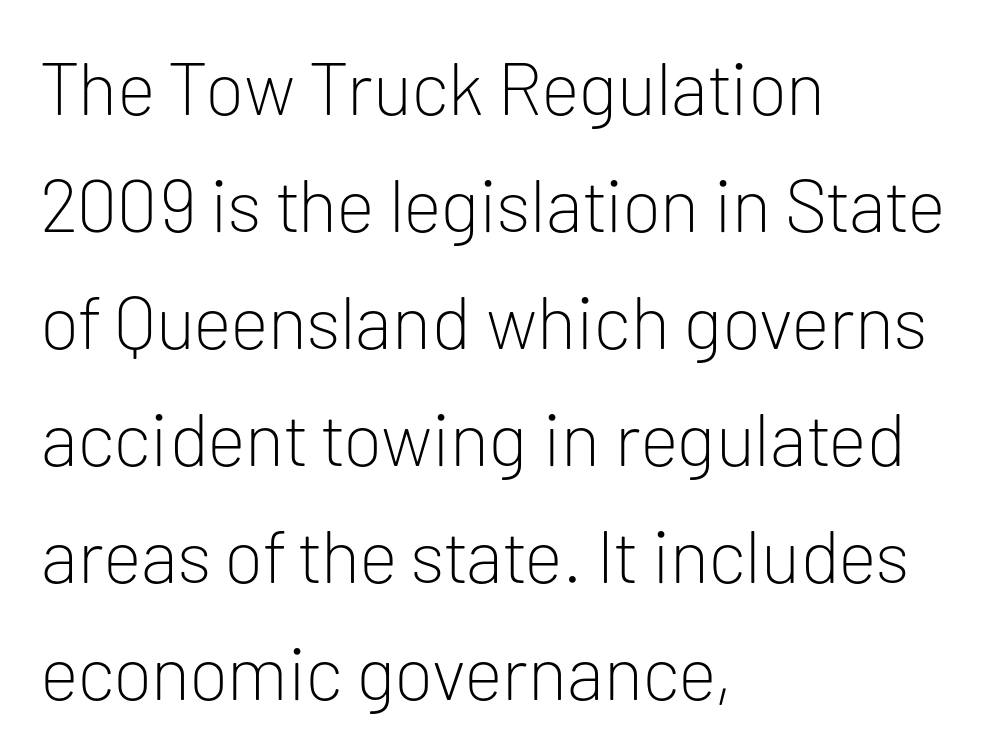
The image shows 74 px light sans-serif type, upright; set left-aligned, normal line spacing (1.58x), normal letter spacing, not underlined; low stroke contrast and a medium x-height.
